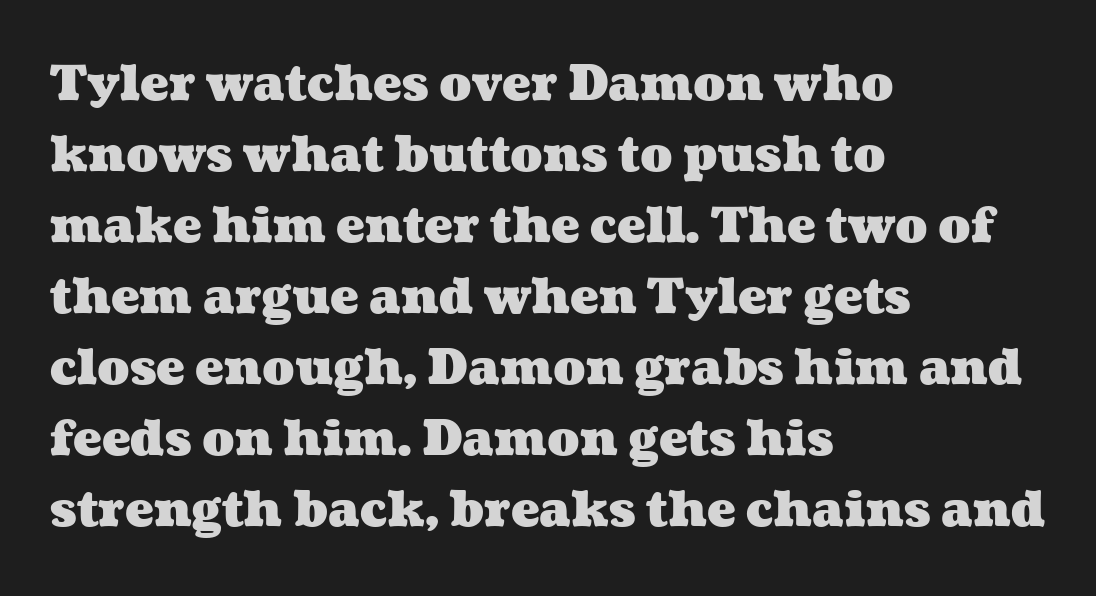
Q: Is the text bold? A: Yes.
Q: Is the text underlined? A: No.
Q: How is the paragraph aligned? A: Left-aligned.
Q: Is the spacing between letters normal or unusually wide? A: Normal.
Q: Is the spacing between lines tight, normal or loose? A: Normal.
Q: Width (condensed, normal, or wide)? A: Wide.
Q: Stroke contrast? A: Medium.
Q: x-height? A: Medium.
Q: Monospaced? A: No.
